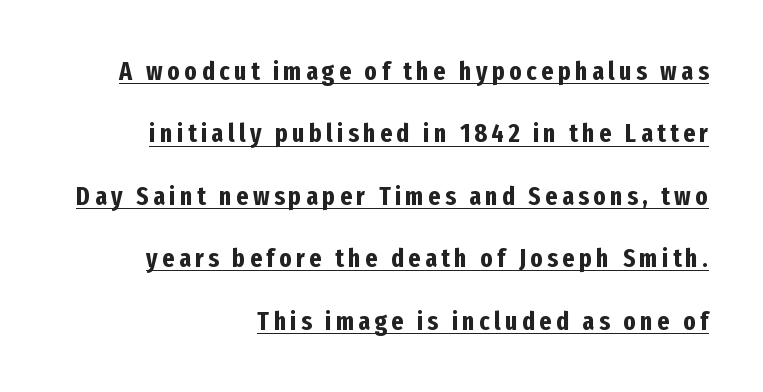
Strokes here are thick enough to call this a true bold. Upright lettering throughout. The passage shown stacks its lines with a broad gap. Every row of glyphs terminates at an identical x-position on the right.
